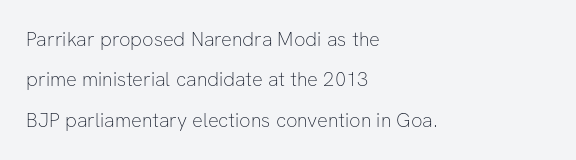
The image shows 20 px text type, upright; set left-aligned, loose line spacing (2.02x), normal letter spacing, not underlined.
